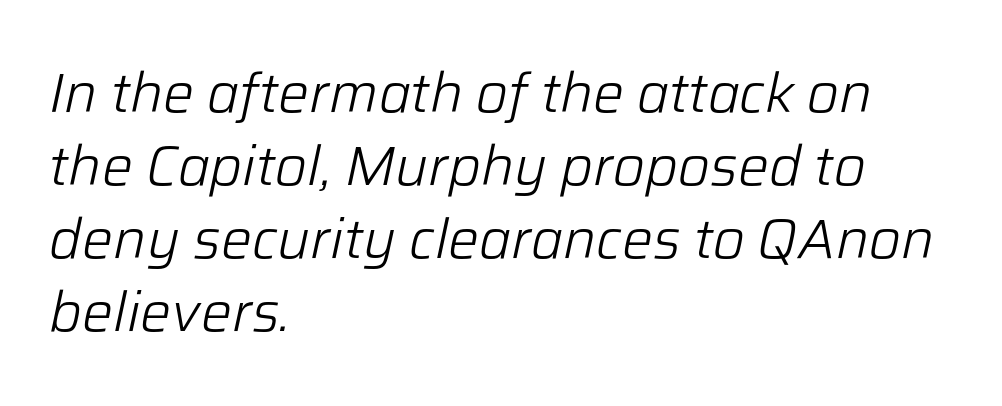
Stroke mass is kept to a normal reading level or below. The face used here is rendered with its standard letterfit. These lines were composed using italics. Words float on clear page, feet unadorned.
